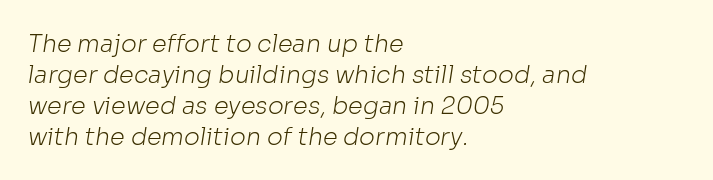
{"bold": "no", "underline": "no", "align": "left", "line_spacing": "normal", "line_spacing_ratio": 1.29, "letter_spacing": "normal", "letter_spacing_em": 0.0, "glyph_px": 24}
